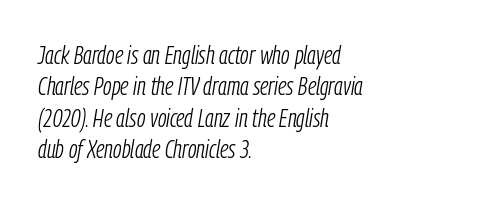
The image shows 26 px text type, italic (leaning right); set left-aligned, line spacing 1.21x, normal letter spacing, not underlined.
